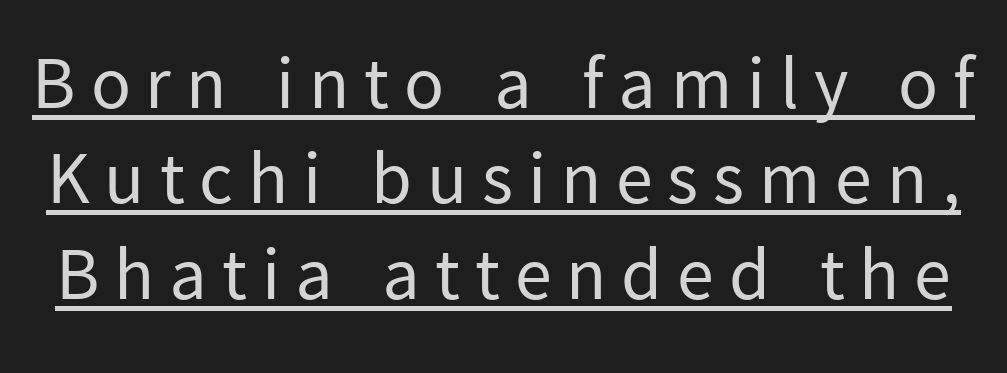
{"serif": "no", "italic": "no", "bold": "no", "weight": "regular", "width": "normal", "stroke_contrast": "low", "x_height": "medium", "monospaced": "no", "underline": "yes", "line_spacing": "normal", "line_spacing_ratio": 1.29, "letter_spacing": "wide", "letter_spacing_em": 0.2, "glyph_px": 74}
